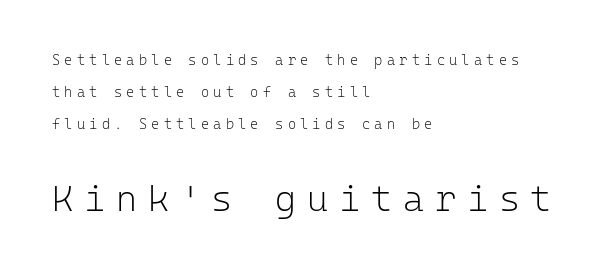
The image shows 36 px light sans-serif type, upright, monospaced; set left-aligned, loose line spacing (2.3x), unusually wide letter spacing (+0.3 em), not underlined; the second (bottom) block is 2.57x larger; low stroke contrast and a medium x-height.
